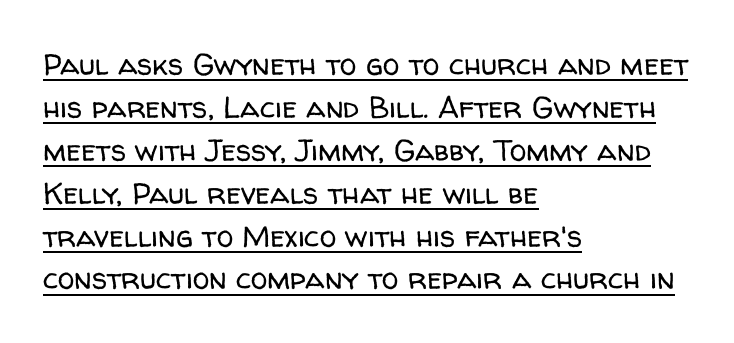
Each line starts at the same left margin while the right side varies. Does extra space separate the letters? No, they use regular spacing. Is the type heavy? It reads as light-to-regular instead. Whoever set this chose a conventional vertical rhythm. Is there any slant? The stems are plumb.
